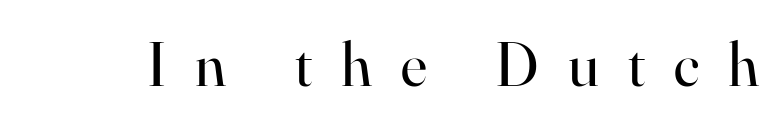
{"serif": "yes", "italic": "no", "bold": "no", "weight": "regular", "width": "normal", "stroke_contrast": "high", "x_height": "small", "monospaced": "no", "underline": "no", "letter_spacing": "wide", "letter_spacing_em": 0.47, "glyph_px": 62}
